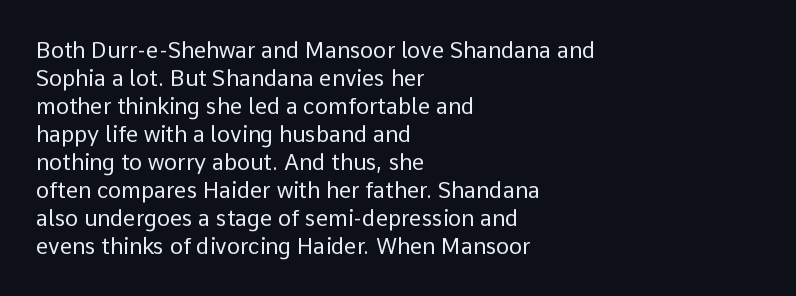
Q: Is the text bold? A: No.
Q: Is the text italic (slanted)? A: No, it is upright.
Q: Is the text underlined? A: No.
Q: How is the paragraph aligned? A: Left-aligned.
Q: Is the spacing between letters normal or unusually wide? A: Normal.
Q: Is the spacing between lines tight, normal or loose? A: Normal.
